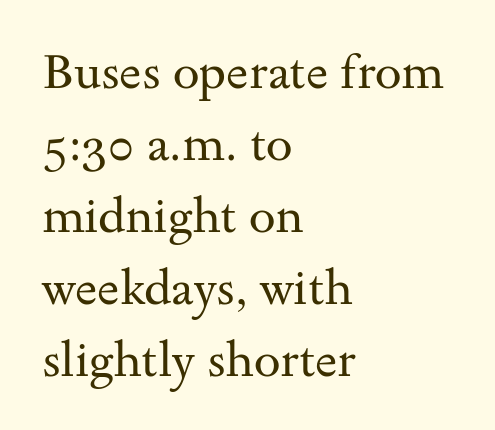
The image shows 48 px regular-weight, wide serif type, upright; set left-aligned, normal line spacing (1.5x), normal letter spacing, not underlined; medium stroke contrast and a small x-height.
